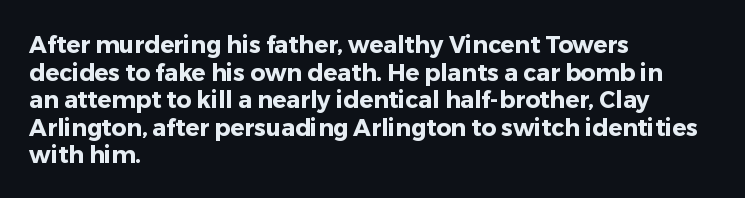
Q: Is the text bold? A: Yes.
Q: Is the text italic (slanted)? A: No, it is upright.
Q: Is the text underlined? A: No.
Q: How is the paragraph aligned? A: Left-aligned.
Q: Is the spacing between letters normal or unusually wide? A: Normal.
